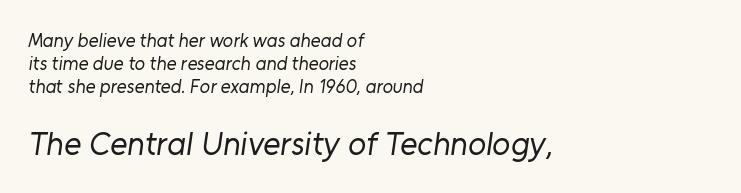
{"serif": "no", "bold": "no", "weight": "regular", "width": "normal", "stroke_contrast": "low", "x_height": "medium", "monospaced": "no", "underline": "no", "align": "left", "line_spacing_ratio": 1.21, "letter_spacing": "normal", "letter_spacing_em": 0.0, "larger_block": "second", "size_ratio": 1.74, "glyph_px": 33}
